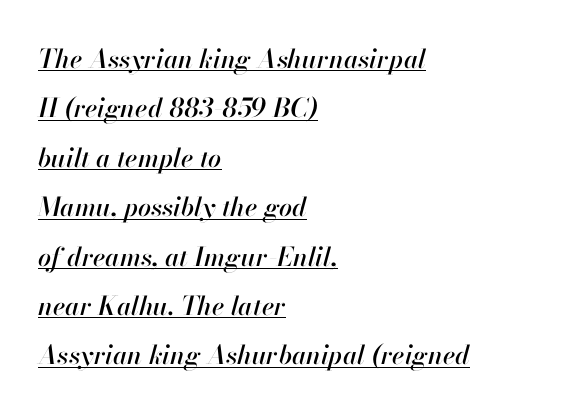
This block would shrink considerably if given ordinary leading; it's expanded now. Underline: present. There's an unmistakable incline to the writing here. This rendering uses left alignment, leaving the right contour irregular. In terms of letterspacing, this is plain default setting.
